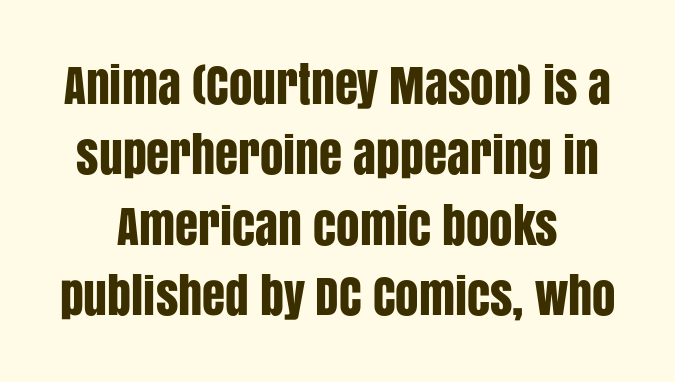
Letters rest on an invisible, unmarked baseline. Characters remain perfectly vertical along every line. The face used here is proportionally spaced, like ordinary book or web type. No extra tracking has been applied to these lines.
